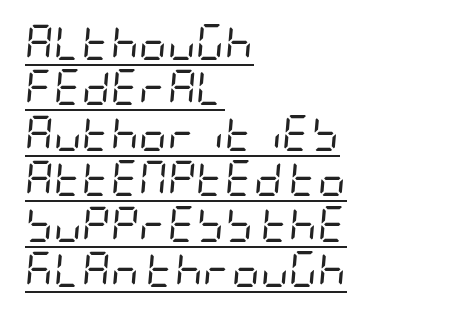
Q: Is the text bold? A: No.
Q: Is the text italic (slanted)? A: Yes, it leans right by about 5 degrees.
Q: Is the text underlined? A: Yes.
Q: How is the paragraph aligned? A: Left-aligned.
Q: Is the spacing between letters normal or unusually wide? A: Normal.
Q: Is the spacing between lines tight, normal or loose? A: Normal.
Q: Width (condensed, normal, or wide)? A: Condensed.
Q: Stroke contrast? A: Low.
Q: x-height? A: Large.
